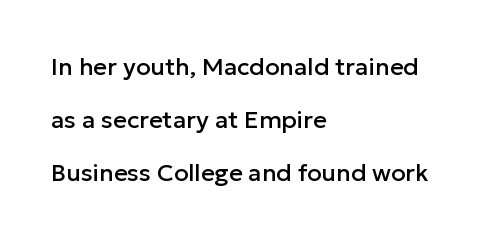
Q: Is the text italic (slanted)? A: No, it is upright.
Q: Is the text underlined? A: No.
Q: How is the paragraph aligned? A: Left-aligned.
Q: Is the spacing between letters normal or unusually wide? A: Normal.
Q: Is the spacing between lines tight, normal or loose? A: Loose.
